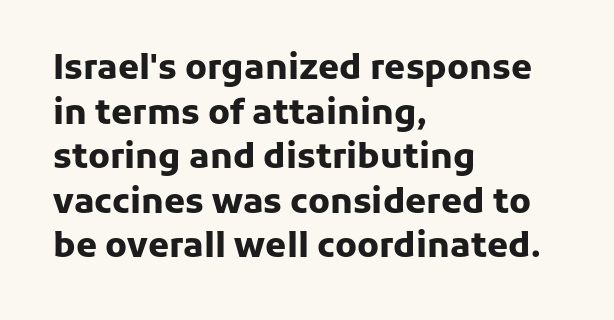
{"serif": "no", "italic": "no", "bold": "yes", "weight": "heavy", "width": "normal", "stroke_contrast": "low", "x_height": "medium", "monospaced": "no", "underline": "no", "align": "left", "line_spacing": "normal", "line_spacing_ratio": 1.31, "letter_spacing": "normal", "letter_spacing_em": 0.0, "glyph_px": 34}
